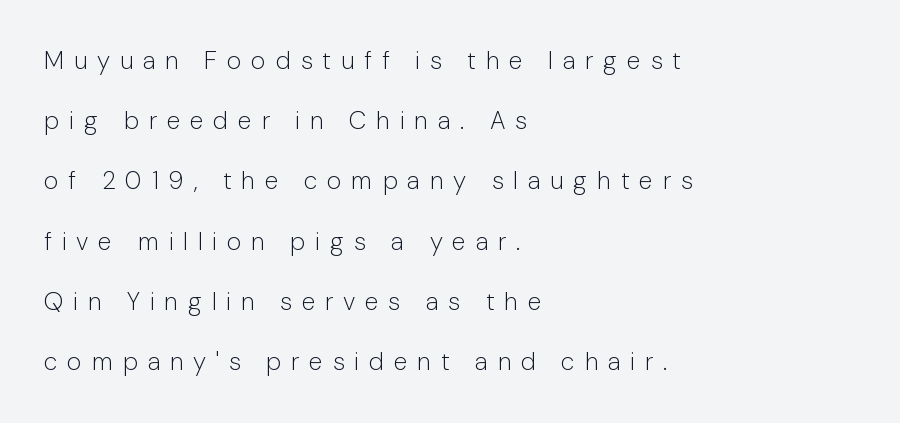
Bold? No — there's no thickening of the strokes. Each new line begins a long way beneath the previous one. Words float on clear page, feet unadorned. In CSS terms this would be text-align: left. The type sits square on the baseline with zero lean.
